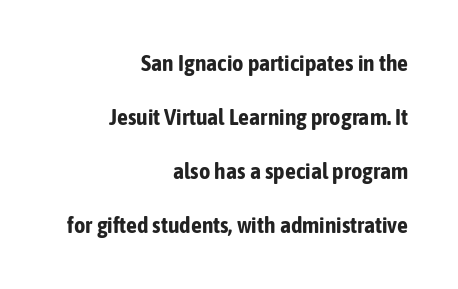
{"italic": "no", "bold": "yes", "underline": "no", "align": "right", "line_spacing": "loose", "line_spacing_ratio": 2.46, "letter_spacing": "normal", "letter_spacing_em": 0.0, "glyph_px": 22}
